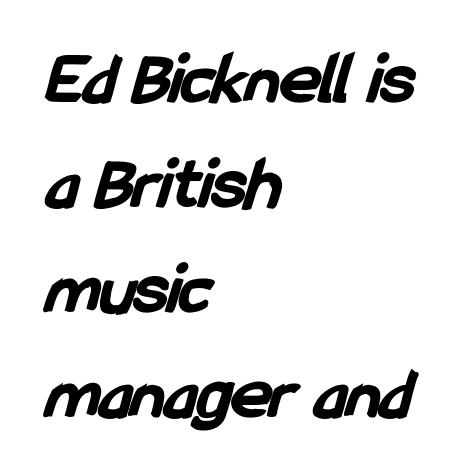
Q: Is the text bold? A: Yes.
Q: Is the typeface a serif or a sans-serif typeface? A: Sans-serif.
Q: Is the text underlined? A: No.
Q: How is the paragraph aligned? A: Left-aligned.
Q: Is the spacing between letters normal or unusually wide? A: Normal.
Q: Is the spacing between lines tight, normal or loose? A: Normal.
Q: Width (condensed, normal, or wide)? A: Condensed.
Q: Stroke contrast? A: Low.
Q: x-height? A: Medium.
Q: Monospaced? A: No.
